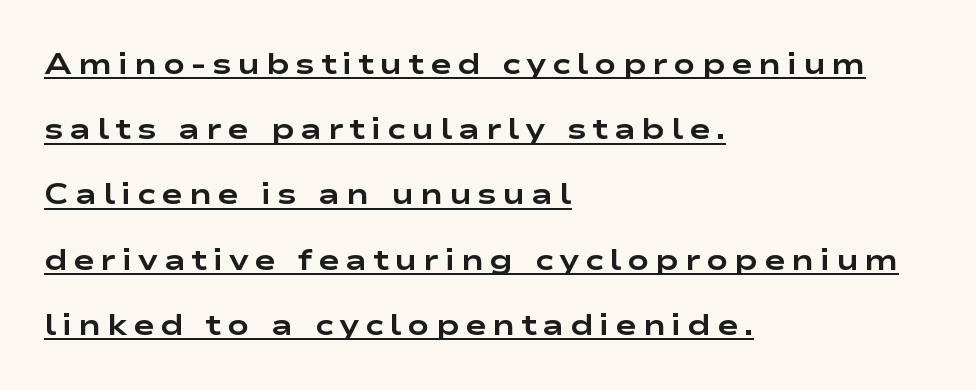
{"serif": "no", "italic": "no", "bold": "yes", "weight": "bold", "width": "wide", "stroke_contrast": "low", "x_height": "medium", "monospaced": "no", "underline": "yes", "align": "left", "line_spacing": "loose", "line_spacing_ratio": 2.25, "letter_spacing": "wide", "letter_spacing_em": 0.2, "glyph_px": 29}
